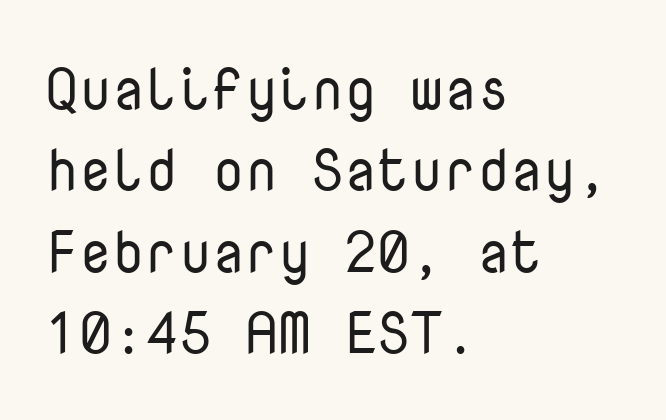
{"serif": "no", "italic": "no", "bold": "no", "weight": "regular", "width": "normal", "stroke_contrast": "low", "x_height": "medium", "monospaced": "yes", "underline": "no", "align": "left", "line_spacing": "normal", "line_spacing_ratio": 1.38, "letter_spacing": "normal", "letter_spacing_em": 0.0, "glyph_px": 59}
